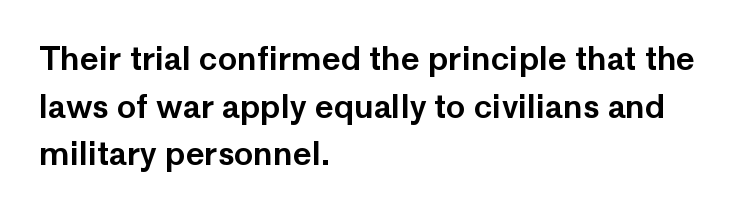
{"serif": "no", "italic": "no", "width": "normal", "stroke_contrast": "low", "x_height": "medium", "monospaced": "no", "underline": "no", "align": "left", "line_spacing": "normal", "line_spacing_ratio": 1.49, "letter_spacing": "normal", "letter_spacing_em": 0.0, "glyph_px": 32}
